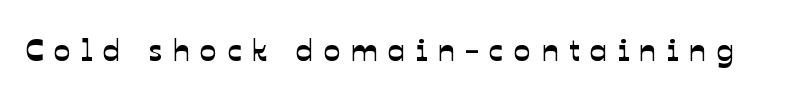
The image shows 31 px sans-serif type; set unusually wide letter spacing (+0.34 em), not underlined; low stroke contrast and a medium x-height.
